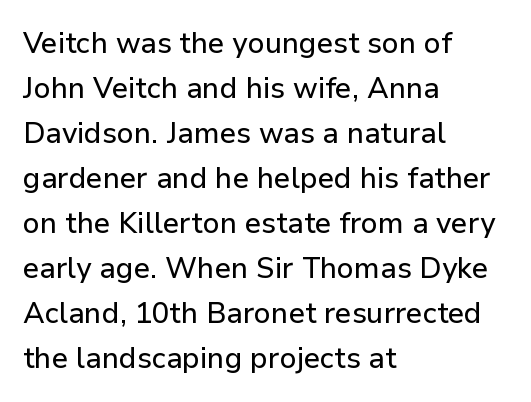
Q: Is the text italic (slanted)? A: No, it is upright.
Q: Is the typeface a serif or a sans-serif typeface? A: Sans-serif.
Q: Is the text underlined? A: No.
Q: How is the paragraph aligned? A: Left-aligned.
Q: Is the spacing between letters normal or unusually wide? A: Normal.
Q: Is the spacing between lines tight, normal or loose? A: Normal.
Q: Width (condensed, normal, or wide)? A: Normal.
Q: Stroke contrast? A: Low.
Q: x-height? A: Medium.
Q: Monospaced? A: No.
